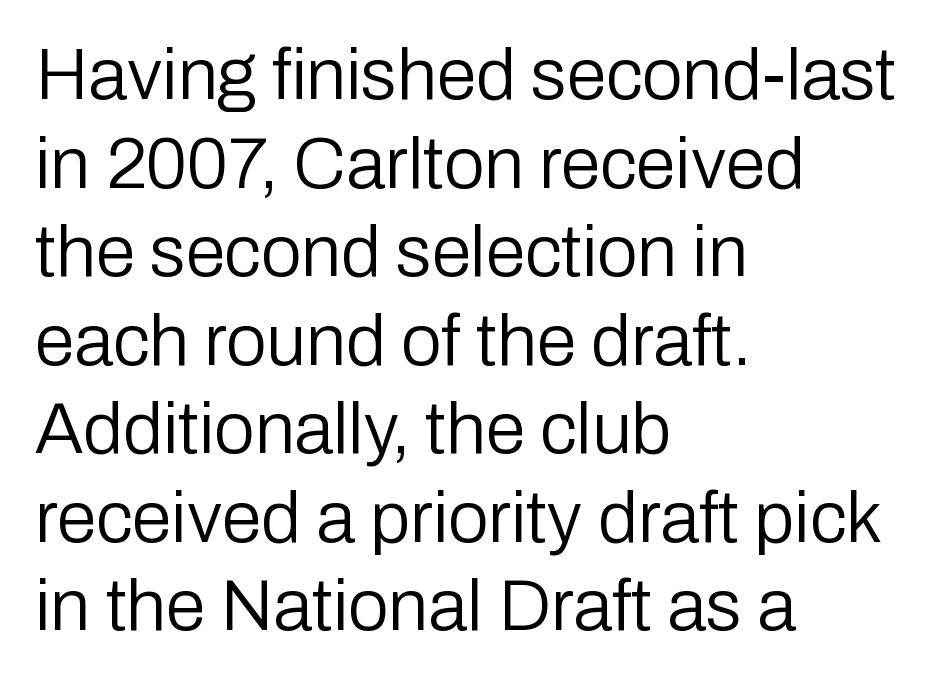
The rendering anchors every line to the left-hand side. You could not count columns in this text — the font is proportionally spaced. Tracking here is standard; glyphs follow each other at the usual distance. The cut favours lightness, reaching ordinary text weight at its darkest. Does the lettering tilt? It doesn't — this is upright. The glyphs are unaccompanied by any horizontal stroke below them.
